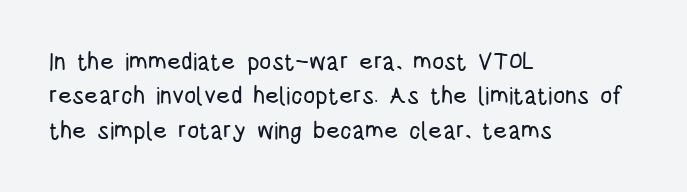
Q: Is the text italic (slanted)? A: No, it is upright.
Q: Is the text underlined? A: No.
Q: How is the paragraph aligned? A: Left-aligned.
Q: Is the spacing between letters normal or unusually wide? A: Normal.
Q: Is the spacing between lines tight, normal or loose? A: Normal.
